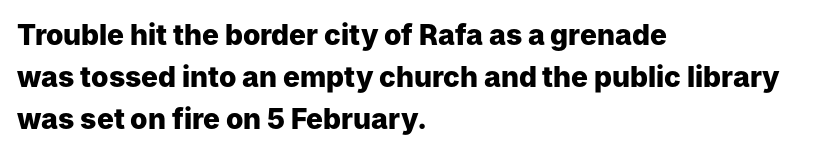
Q: Is the text bold? A: Yes.
Q: Is the text italic (slanted)? A: No, it is upright.
Q: Is the typeface a serif or a sans-serif typeface? A: Sans-serif.
Q: Is the text underlined? A: No.
Q: How is the paragraph aligned? A: Left-aligned.
Q: Is the spacing between letters normal or unusually wide? A: Normal.
Q: Is the spacing between lines tight, normal or loose? A: Normal.
Q: Width (condensed, normal, or wide)? A: Normal.
Q: Stroke contrast? A: Low.
Q: x-height? A: Medium.
Q: Monospaced? A: No.
